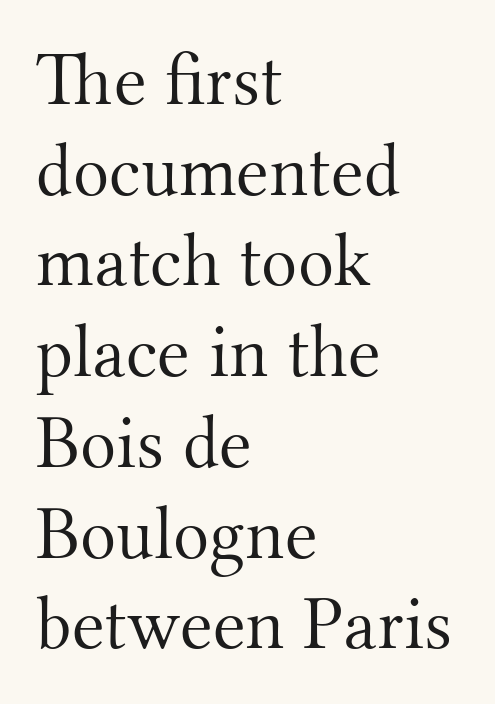
The image shows 75 px light serif type, upright; set left-aligned, line spacing 1.21x, normal letter spacing, not underlined; medium stroke contrast and a small x-height.
